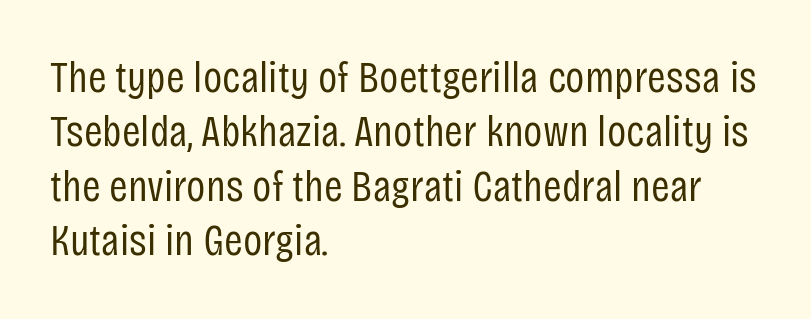
The setting favours the left margin, as ordinary paragraphs usually do. Vertical strokes here are truly vertical. A sans-serif font was chosen for this passage. Weight: in the light-to-regular range. Compared with typical body copy, the letter spacing here is the same. Varying glyph widths throughout — classic text-font behaviour.
